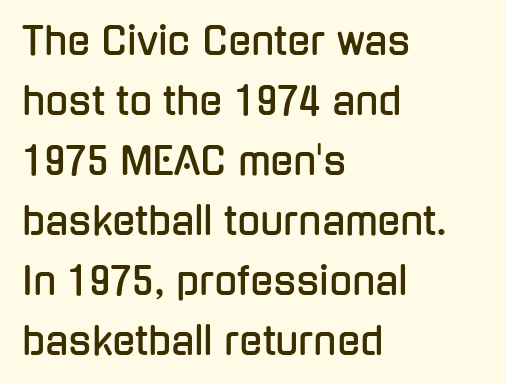
{"serif": "no", "italic": "no", "width": "condensed", "stroke_contrast": "low", "x_height": "medium", "monospaced": "no", "underline": "no", "align": "left", "line_spacing": "normal", "line_spacing_ratio": 1.58, "letter_spacing": "normal", "letter_spacing_em": 0.0, "glyph_px": 38}
